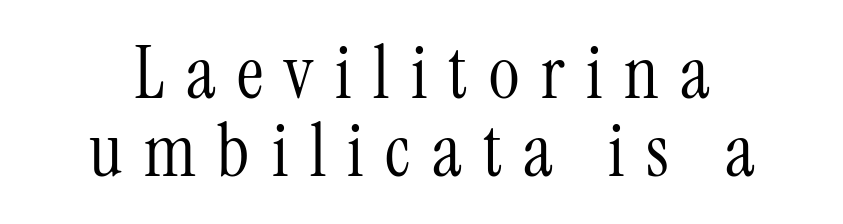
{"serif": "yes", "italic": "no", "bold": "no", "weight": "light", "width": "condensed", "stroke_contrast": "medium", "x_height": "medium", "monospaced": "no", "underline": "no", "align": "center", "line_spacing": "tight", "line_spacing_ratio": 1.06, "letter_spacing": "wide", "letter_spacing_em": 0.29, "glyph_px": 74}
